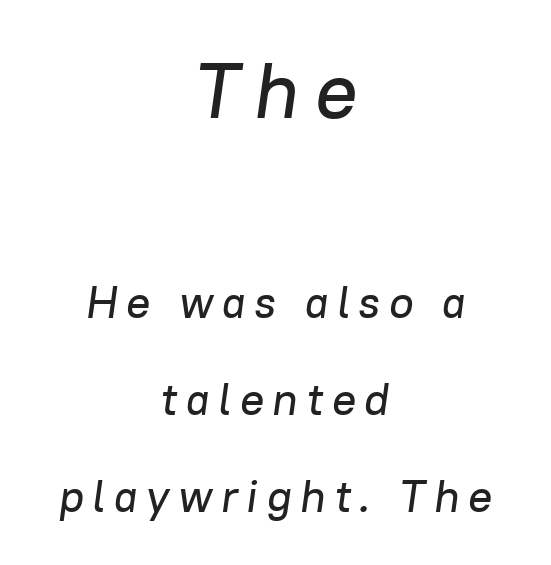
Words float on clear page, feet unadorned. Leading is clearly above the norm, producing a sparse column. You get the large type first, then a drop to smaller type. This sample is center-justified, so both line endings float freely.
